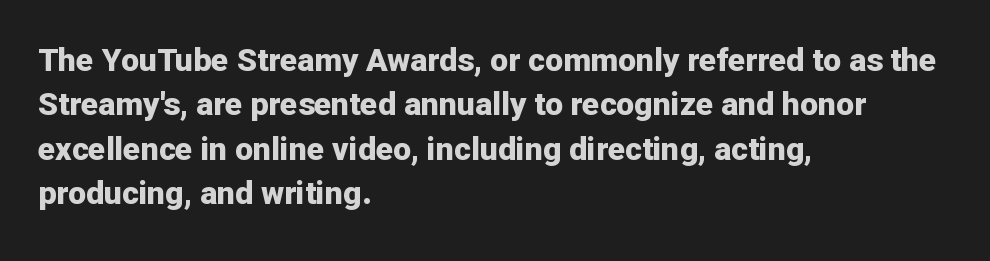
Q: Is the text bold? A: Yes.
Q: Is the text italic (slanted)? A: No, it is upright.
Q: Is the typeface a serif or a sans-serif typeface? A: Sans-serif.
Q: Is the text underlined? A: No.
Q: How is the paragraph aligned? A: Left-aligned.
Q: Is the spacing between letters normal or unusually wide? A: Normal.
Q: Is the spacing between lines tight, normal or loose? A: Normal.
Q: Width (condensed, normal, or wide)? A: Normal.
Q: Stroke contrast? A: Low.
Q: x-height? A: Medium.
Q: Monospaced? A: No.
